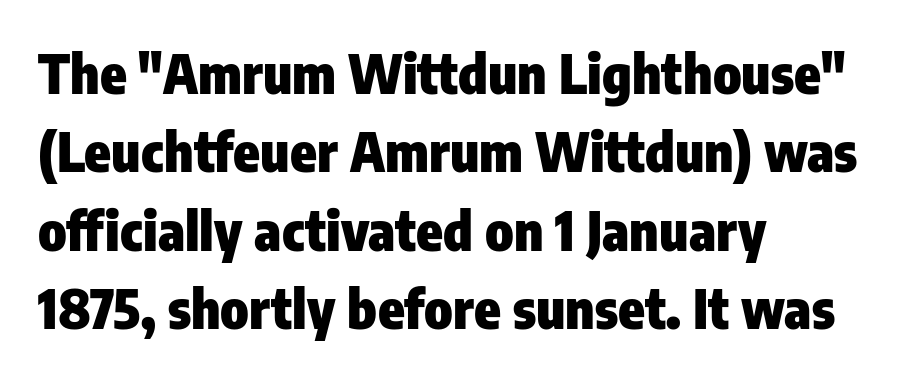
The setting favours the left margin, as ordinary paragraphs usually do. Rows of type keep a routine distance in the vertical direction. The letters stand straight up with perfectly vertical stems. Proportional: the letters do not fall into vertical columns. Serifs: no, the terminals of the letterforms are clean. Quick note: underline off.
